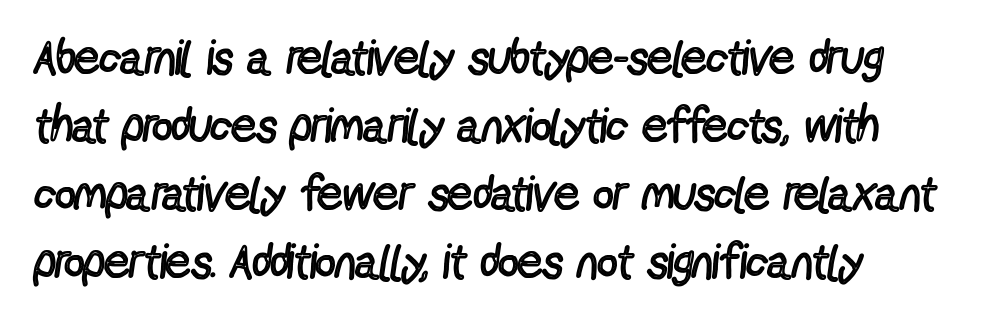
Q: Is the text bold? A: No.
Q: Is the typeface a serif or a sans-serif typeface? A: Sans-serif.
Q: Is the text underlined? A: No.
Q: How is the paragraph aligned? A: Left-aligned.
Q: Is the spacing between letters normal or unusually wide? A: Normal.
Q: Is the spacing between lines tight, normal or loose? A: Normal.
Q: Width (condensed, normal, or wide)? A: Condensed.
Q: x-height? A: Medium.
Q: Monospaced? A: No.
